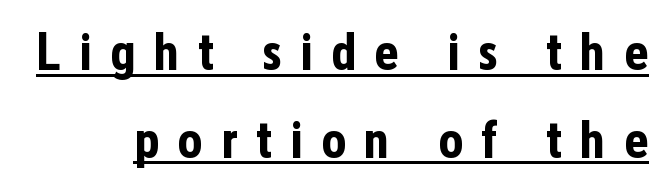
{"serif": "no", "italic": "no", "bold": "yes", "weight": "bold", "width": "condensed", "stroke_contrast": "low", "x_height": "medium", "monospaced": "no", "underline": "yes", "line_spacing": "normal", "line_spacing_ratio": 1.69, "letter_spacing": "wide", "letter_spacing_em": 0.35, "glyph_px": 52}
